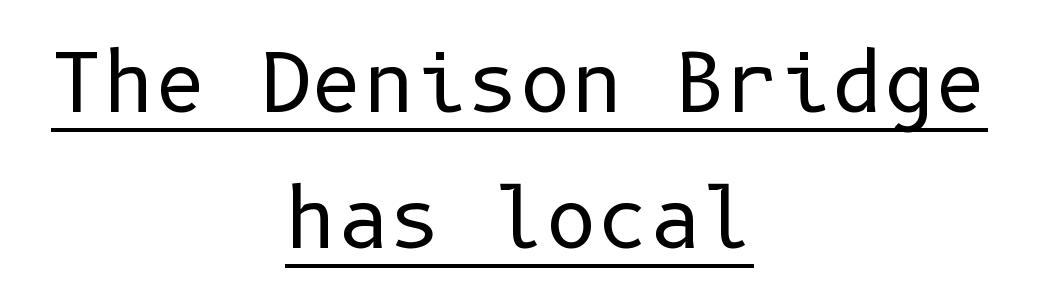
A light-to-regular cut is what we see here. The typesetter has applied underlining to the passage shown. Does the type have serifs? No, each stem ends abruptly. The lettering stays uniformly vertical, giving the passage a roman look. Spacing between characters is what you'd get straight out of the box. Centered paragraph, ragged on both sides.
